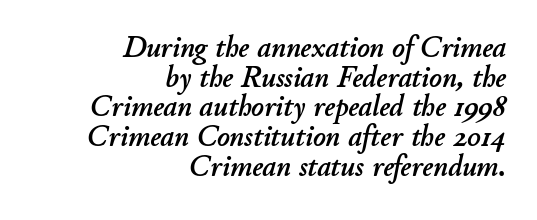
Emphasis-style slanted type is in use. The letters sit at their default tracking, neither squeezed nor spread. A typesetter would call this proportional, since set widths differ per character. Which margin do the lines hug? The right one — the left edge is uneven. Students, observe: this is what under-led, compact text looks like.
